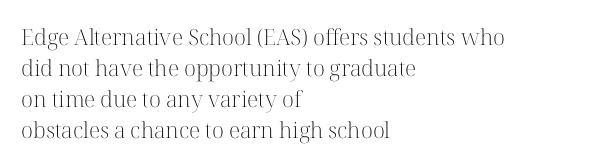
The image shows 22 px text type, upright; set left-aligned, normal line spacing (1.41x), normal letter spacing, not underlined.
